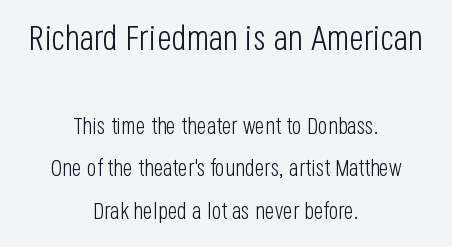
{"serif": "no", "italic": "no", "bold": "no", "weight": "light", "width": "condensed", "stroke_contrast": "low", "x_height": "large", "monospaced": "no", "underline": "no", "align": "center", "line_spacing_ratio": 1.85, "letter_spacing": "normal", "letter_spacing_em": 0.0, "larger_block": "first", "size_ratio": 1.52, "glyph_px": 35}
